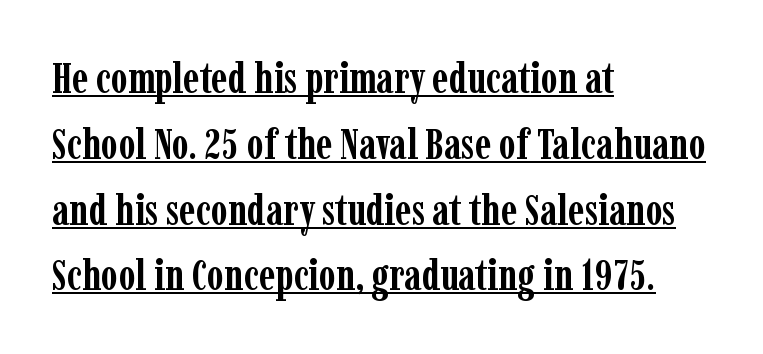
Weight: bold. Honestly, the row spacing looks completely unremarkable. Tracking here is standard; glyphs follow each other at the usual distance. Italic: no, the glyphs are upright roman.
